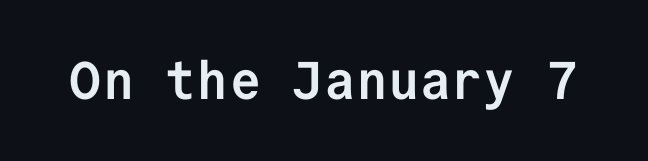
The image shows 53 px semibold sans-serif type, upright, monospaced; set normal letter spacing, not underlined; low stroke contrast and a medium x-height.
